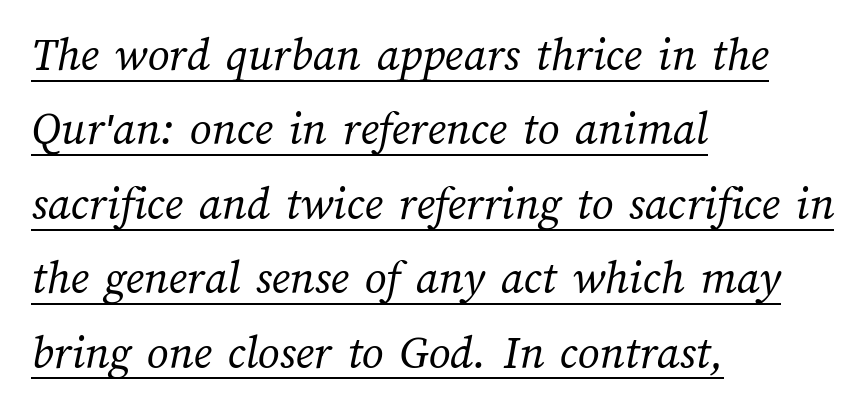
The image shows 48 px regular-weight type; set left-aligned, normal line spacing (1.55x), normal letter spacing, underlined; medium stroke contrast and a medium x-height.
